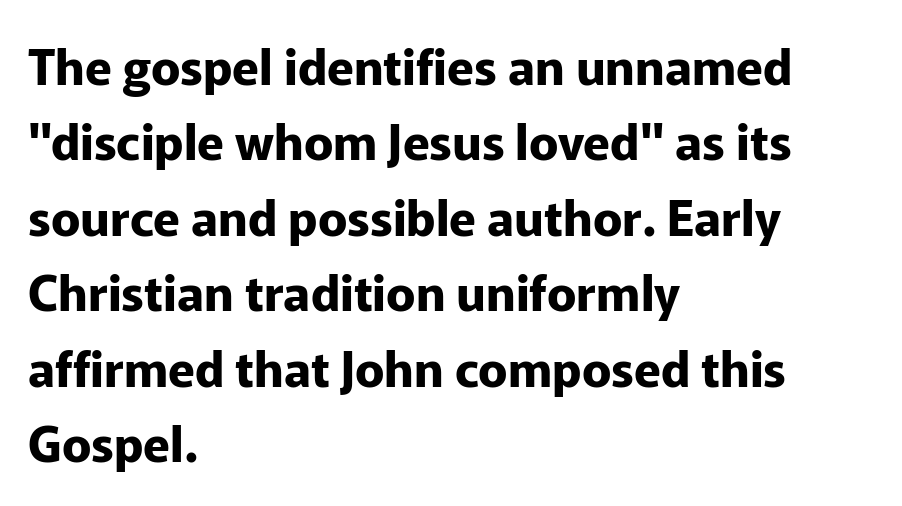
{"serif": "no", "italic": "no", "bold": "yes", "weight": "bold", "width": "normal", "stroke_contrast": "low", "x_height": "medium", "monospaced": "no", "underline": "no", "align": "left", "line_spacing": "normal", "line_spacing_ratio": 1.54, "letter_spacing": "normal", "letter_spacing_em": 0.0, "glyph_px": 49}
